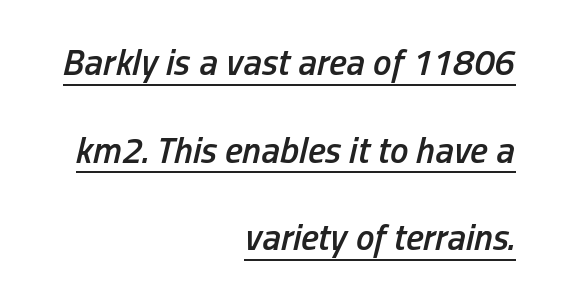
Q: Is the text bold? A: Semi-bold.
Q: Is the text italic (slanted)? A: Yes, it leans right by about 13 degrees.
Q: Is the text underlined? A: Yes.
Q: How is the paragraph aligned? A: Right-aligned.
Q: Is the spacing between letters normal or unusually wide? A: Normal.
Q: Is the spacing between lines tight, normal or loose? A: Loose.
Q: Width (condensed, normal, or wide)? A: Condensed.
Q: Stroke contrast? A: Low.
Q: x-height? A: Medium.
Q: Monospaced? A: No.
